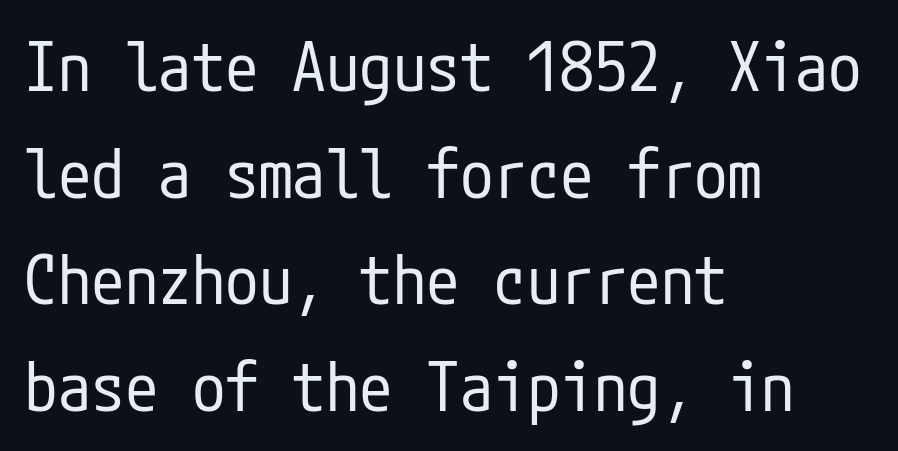
The image shows 67 px regular-weight, condensed sans-serif type, upright; set left-aligned, normal line spacing (1.59x), normal letter spacing, not underlined; low stroke contrast and a medium x-height.
